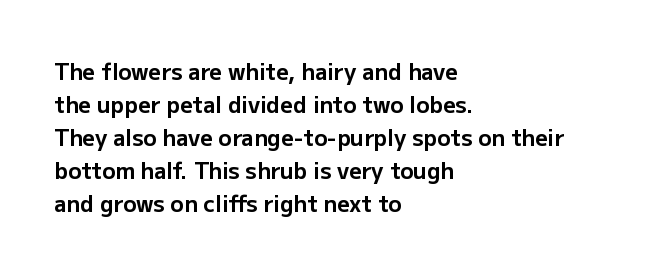
You'd pick this weight for a headline — it's a proper bold. The lettering holds an erect, upright posture throughout. Glance below the letters and you will spot only blank space. Layout note: lines flush left. Characters follow at the spacing the type designer built in. These lines sit exactly where default settings would place them.
